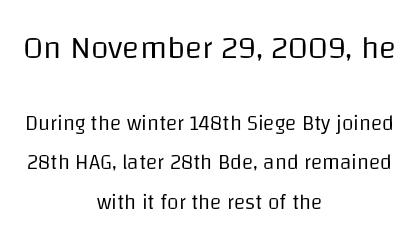
{"serif": "no", "italic": "no", "bold": "no", "weight": "regular", "width": "normal", "stroke_contrast": "low", "x_height": "large", "monospaced": "no", "underline": "no", "align": "center", "line_spacing_ratio": 1.88, "letter_spacing": "normal", "letter_spacing_em": 0.0, "larger_block": "first", "size_ratio": 1.52, "glyph_px": 32}
